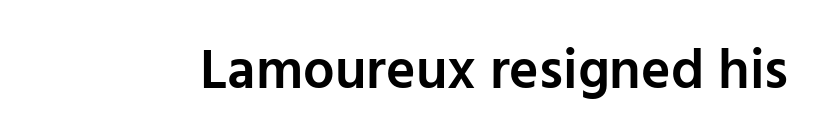
The image shows 56 px semibold sans-serif type, upright; set normal letter spacing, not underlined; low stroke contrast and a medium x-height.
